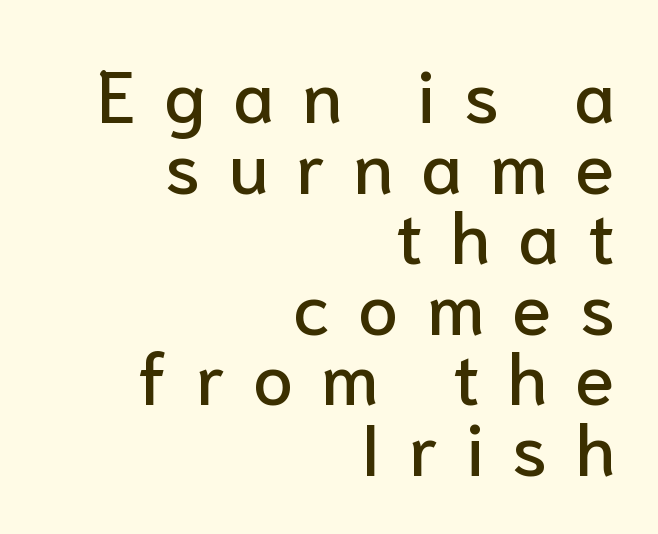
Ordinary non-slanted type is in use. This sample uses a sans-serif face. The passage shown is typed in a proportional face where columns would drift. The letterforms stand isolated, each surrounded by extra space.
